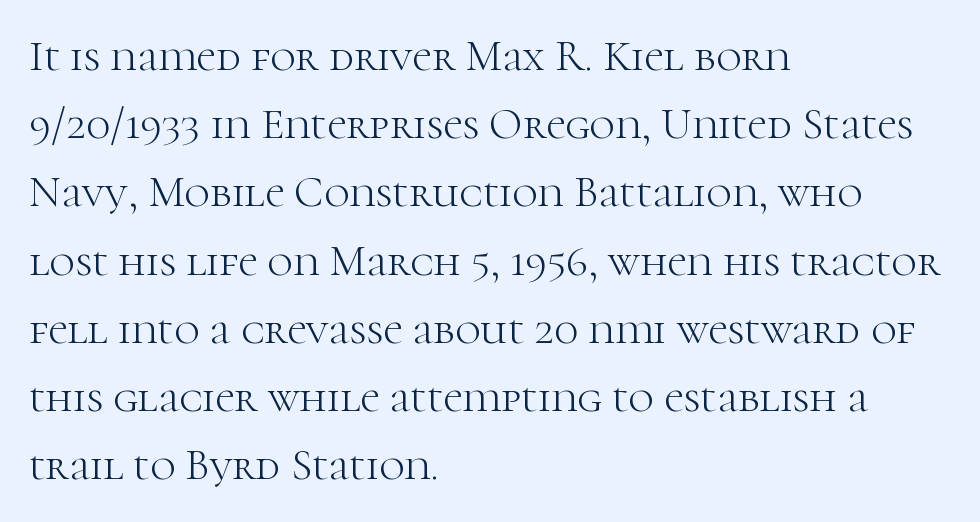
Q: Is the text bold? A: No.
Q: Is the text italic (slanted)? A: No, it is upright.
Q: Is the typeface a serif or a sans-serif typeface? A: Serif.
Q: Is the text underlined? A: No.
Q: How is the paragraph aligned? A: Left-aligned.
Q: Is the spacing between letters normal or unusually wide? A: Normal.
Q: Is the spacing between lines tight, normal or loose? A: Normal.
Q: Width (condensed, normal, or wide)? A: Normal.
Q: Stroke contrast? A: High.
Q: x-height? A: Medium.
Q: Monospaced? A: No.
